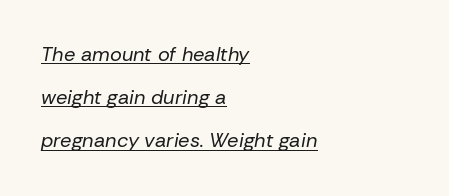
{"italic": "yes", "lean": "right", "slant_degrees": 10, "bold": "no", "underline": "yes", "align": "left", "line_spacing": "loose", "line_spacing_ratio": 2.16, "letter_spacing": "normal", "letter_spacing_em": 0.0, "glyph_px": 20}
